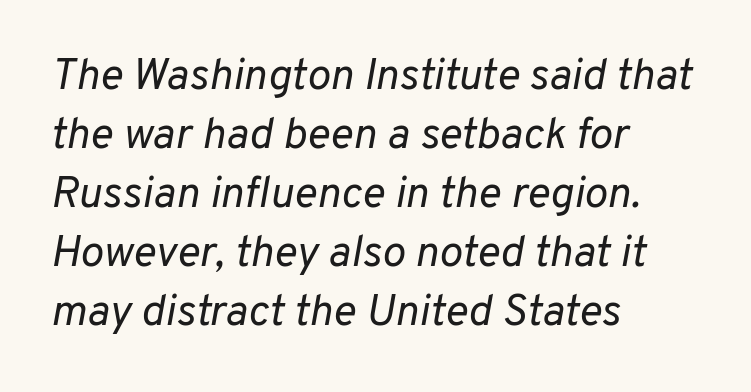
The image shows 44 px regular-weight type, italic (leaning right); set left-aligned, normal line spacing (1.34x), normal letter spacing, not underlined; low stroke contrast and a medium x-height.
